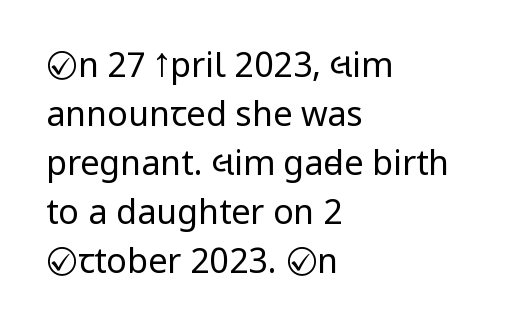
Q: Is the text bold? A: No.
Q: Is the text italic (slanted)? A: No, it is upright.
Q: Is the typeface a serif or a sans-serif typeface? A: Sans-serif.
Q: Is the text underlined? A: No.
Q: How is the paragraph aligned? A: Left-aligned.
Q: Is the spacing between letters normal or unusually wide? A: Normal.
Q: Is the spacing between lines tight, normal or loose? A: Normal.
Q: Width (condensed, normal, or wide)? A: Condensed.
Q: Stroke contrast? A: Low.
Q: x-height? A: Large.
Q: Monospaced? A: No.
